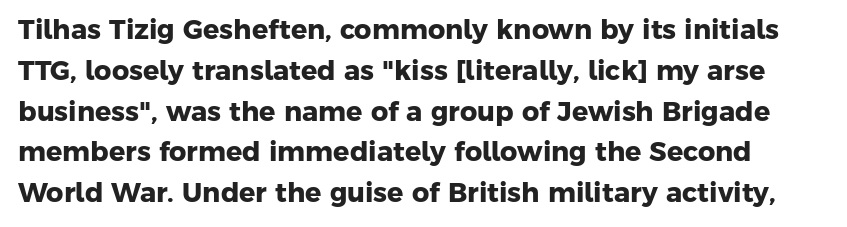
Each word holds together tightly as a unit, with standard inter-letter gaps. The zone under the glyphs is completely vacant. On the weight axis this lands at bold, roughly 700. Notice how descenders clear the ascenders below comfortably — that's standard leading.
